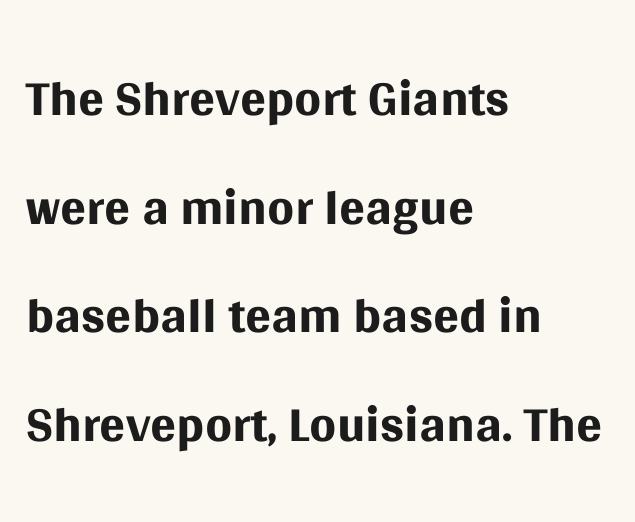
The image shows 77 px regular-weight sans-serif type, upright; set left-aligned, normal line spacing (1.41x), normal letter spacing, not underlined; medium stroke contrast and a large x-height.
